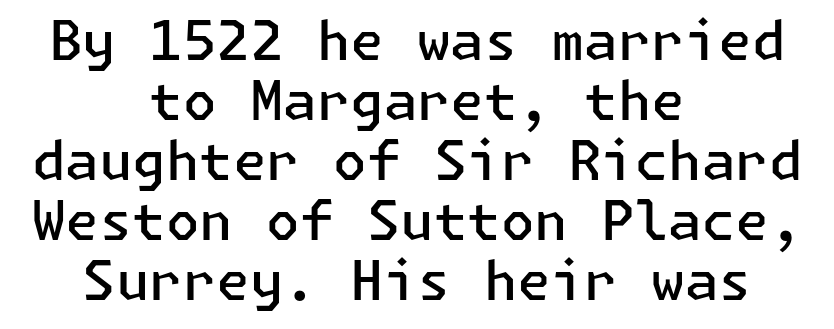
To sum up the face: it is a sans, with no serifs. Each row of text sits above clean, open space. The letters stand straight up with perfectly vertical stems. These lines are centered, leaving both edges ragged. Slightly chunky letters — semibold, I'd say, not full bold.
